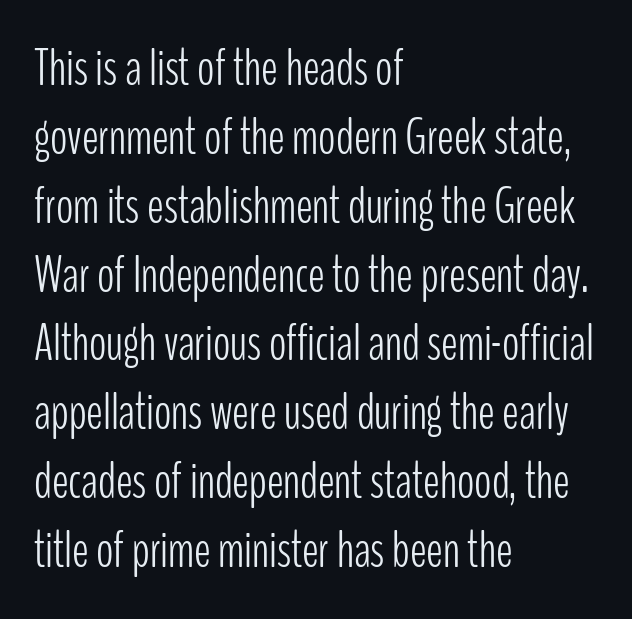
Q: Is the text bold? A: No.
Q: Is the text italic (slanted)? A: No, it is upright.
Q: Is the typeface a serif or a sans-serif typeface? A: Sans-serif.
Q: Is the text underlined? A: No.
Q: How is the paragraph aligned? A: Left-aligned.
Q: Is the spacing between letters normal or unusually wide? A: Normal.
Q: Is the spacing between lines tight, normal or loose? A: Normal.
Q: Width (condensed, normal, or wide)? A: Condensed.
Q: Stroke contrast? A: Low.
Q: x-height? A: Medium.
Q: Monospaced? A: No.
